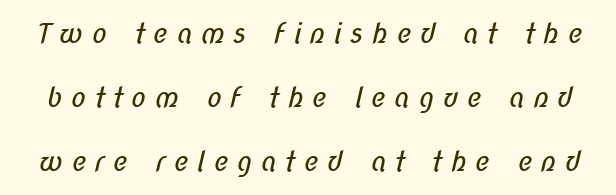
These lines are rendered in a variable-pitch font. Compared with typical body copy, the letter spacing here is much looser. Unbolded letterforms with no extra heft. Compared with typical paragraphs, the rows here are farther apart.
